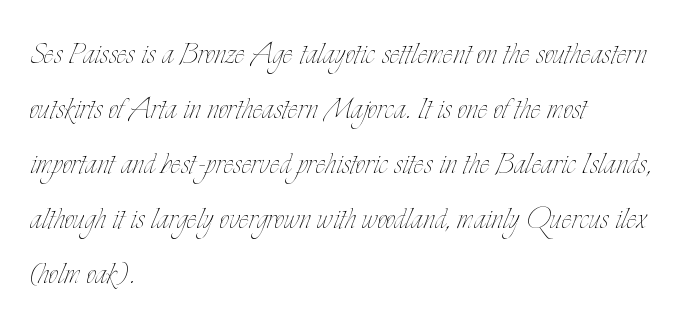
{"bold": "no", "weight": "thin", "width": "condensed", "stroke_contrast": "low", "x_height": "small", "monospaced": "no", "underline": "no", "align": "left", "line_spacing": "normal", "line_spacing_ratio": 1.45, "letter_spacing": "normal", "letter_spacing_em": 0.0, "glyph_px": 38}
